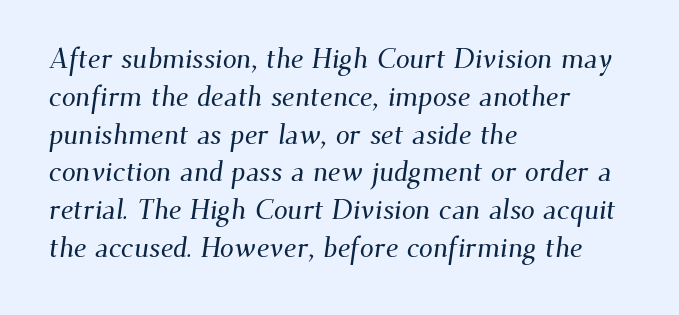
{"serif": "yes", "width": "normal", "stroke_contrast": "medium", "x_height": "small", "monospaced": "no", "underline": "no", "align": "left", "line_spacing": "normal", "line_spacing_ratio": 1.35, "letter_spacing": "normal", "letter_spacing_em": 0.0, "glyph_px": 28}
